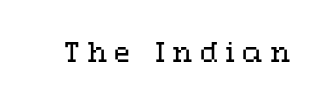
Ordinary non-slanted type is in use. Each stroke keeps to a modest, everyday thickness or less. The space beneath each line is pristine and unruled. Short note: letters widely spaced.
